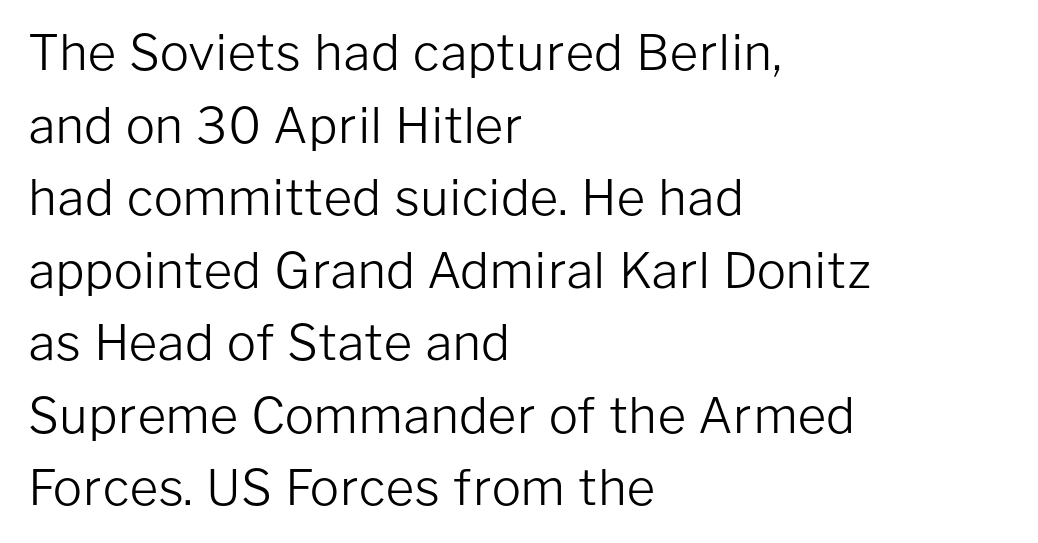
{"serif": "no", "italic": "no", "bold": "no", "weight": "light", "width": "normal", "stroke_contrast": "low", "x_height": "medium", "monospaced": "no", "underline": "no", "align": "left", "line_spacing": "normal", "line_spacing_ratio": 1.48, "letter_spacing": "normal", "letter_spacing_em": 0.0, "glyph_px": 49}
